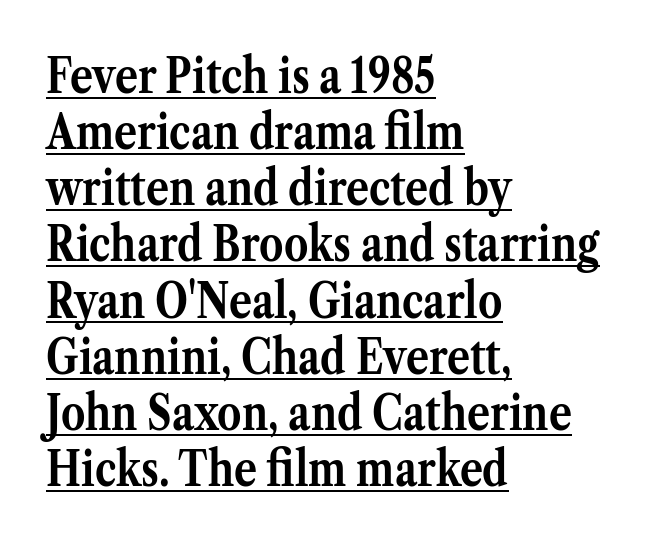
Glance below the letters and you will spot a drawn line. Is there any slant? The stems are plumb. Left-aligned paragraph, ragged on the right. This rendering leaves character spacing at its baseline value. Check where the strokes stop: tiny serifs finish them off. The font is running at its bold setting.
